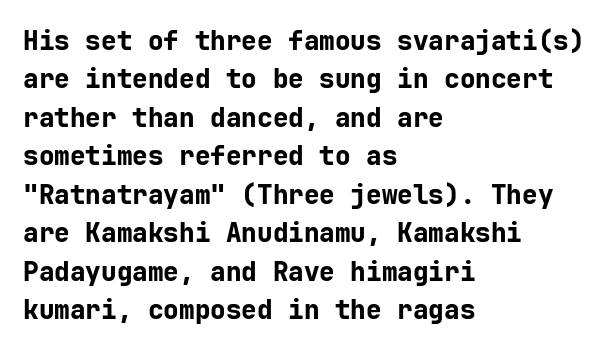
{"italic": "no", "bold": "yes", "underline": "no", "align": "left", "line_spacing": "normal", "line_spacing_ratio": 1.48, "letter_spacing": "normal", "letter_spacing_em": 0.0, "glyph_px": 26}
